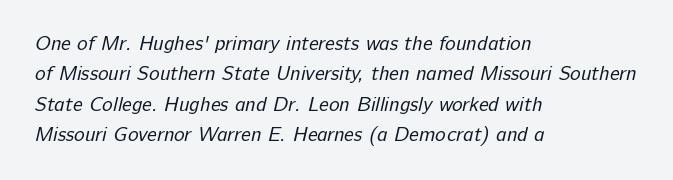
{"bold": "no", "underline": "no", "align": "left", "line_spacing": "normal", "line_spacing_ratio": 1.52, "letter_spacing": "normal", "letter_spacing_em": 0.0, "glyph_px": 20}
